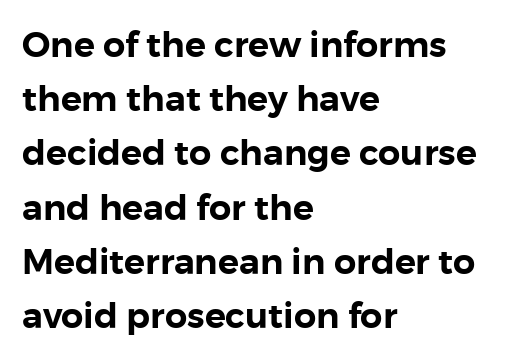
What's the leading like? Ordinary, nothing unusual. In terms of letterspacing, this is plain default setting. Is this a fixed-width face? No — the glyphs have proportional, varying widths. In CSS terms this would be text-align: left. A clean baseline with only descenders dipping below it. Check where the strokes stop: nothing finishes them off — pure sans.
